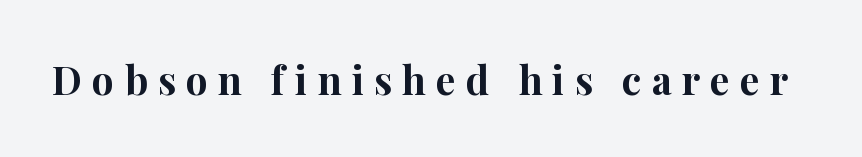
Honestly, there is no underline to notice here at all. Unlike a clean sans, this face finishes its strokes with serifs. Caption: expanded tracking, letters set apart. A typesetter would call this proportional, since set widths differ per character. The characters look thick and weighty, a clear bold. Do the letters lean? They stand straight.
